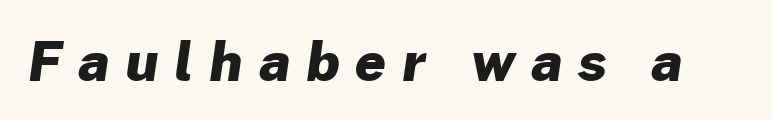
The image shows 54 px heavy sans-serif type; set unusually wide letter spacing (+0.3 em), not underlined; low stroke contrast and a medium x-height.
